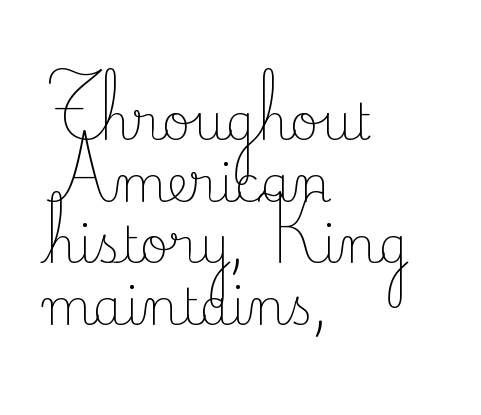
Caption: face not bold, strokes unweighted. These lines are set flush left with a ragged right edge. This rendering employs a face with finishing strokes, i.e., a serif. In terms of posture, this sample is upright. Does extra space separate the letters? No, they use regular spacing. This sample has the flowing, uneven cadence of proportional lettering.
